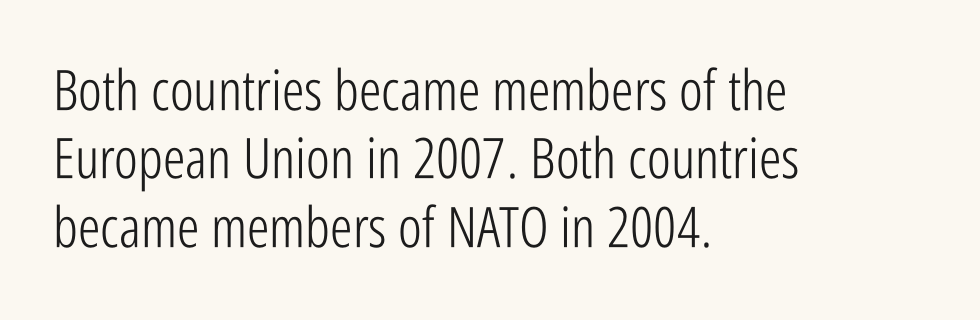
The letters advance in unequal steps, a hallmark of proportional type. Bold? No — there's no thickening of the strokes. A bare baseline throughout the passage. In terms of posture, this sample is upright. These lines keep a tight, regular rhythm from letter to letter.
